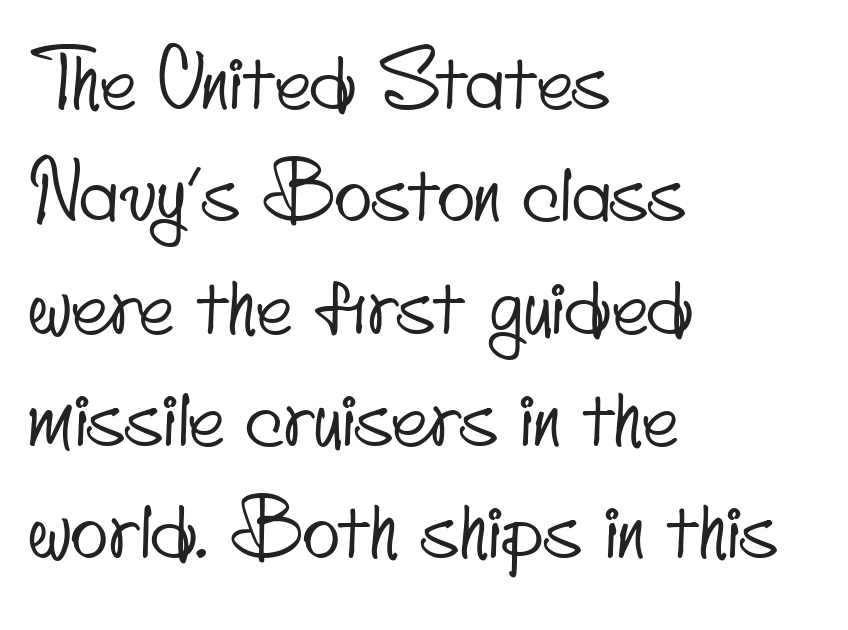
The image shows 78 px condensed sans-serif type; set left-aligned, normal line spacing (1.44x), normal letter spacing, not underlined; low stroke contrast and a small x-height.
